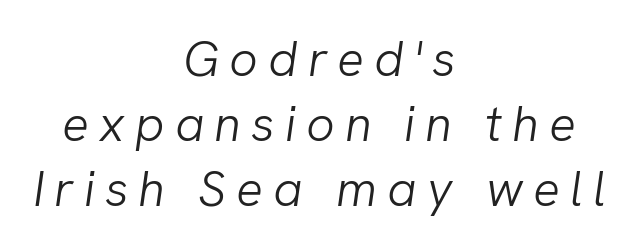
{"italic": "yes", "lean": "right", "slant_degrees": 8, "bold": "no", "weight": "light", "width": "normal", "stroke_contrast": "low", "x_height": "medium", "monospaced": "no", "underline": "no", "align": "center", "line_spacing": "normal", "line_spacing_ratio": 1.3, "letter_spacing": "wide", "letter_spacing_em": 0.2, "glyph_px": 50}
